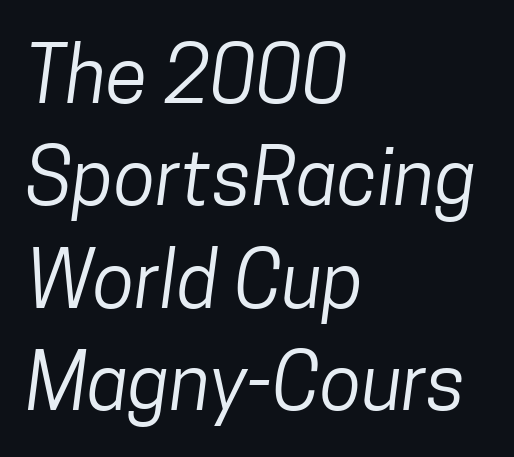
Q: Is the text bold? A: No.
Q: Is the typeface a serif or a sans-serif typeface? A: Sans-serif.
Q: Is the text underlined? A: No.
Q: How is the paragraph aligned? A: Left-aligned.
Q: Is the spacing between letters normal or unusually wide? A: Normal.
Q: Is the spacing between lines tight, normal or loose? A: Normal.
Q: Width (condensed, normal, or wide)? A: Condensed.
Q: Stroke contrast? A: Low.
Q: x-height? A: Medium.
Q: Monospaced? A: No.
